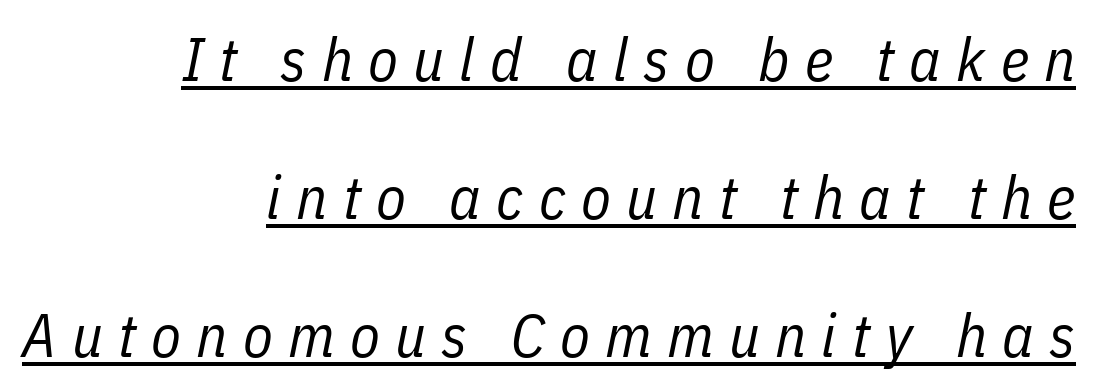
{"italic": "yes", "lean": "right", "slant_degrees": 11, "bold": "no", "weight": "regular", "width": "condensed", "stroke_contrast": "low", "x_height": "medium", "monospaced": "no", "underline": "yes", "align": "right", "line_spacing": "loose", "line_spacing_ratio": 2.26, "letter_spacing": "wide", "letter_spacing_em": 0.25, "glyph_px": 61}
